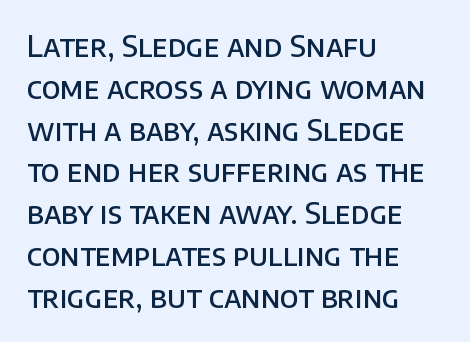
The image shows 29 px semibold sans-serif type, upright; set left-aligned, normal line spacing (1.44x), normal letter spacing, not underlined; low stroke contrast and a large x-height.
